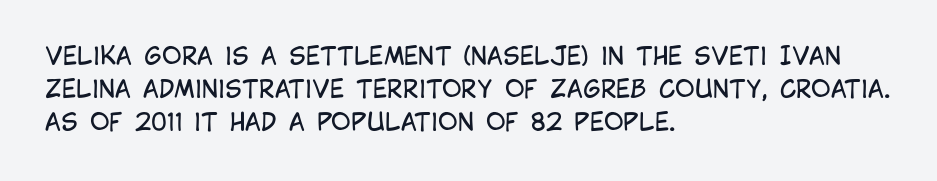
These lines stack with their left ends in a neat column. Letters rest on an invisible, unmarked baseline. The lines sit at an ordinary, default distance from one another. The type sits square on the baseline with zero lean. No letter is thick-stroked: the sample isn't bold. Default kerning and tracking; the words read as compact shapes.
